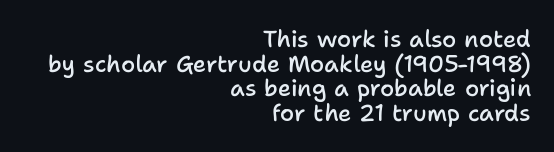
Characters follow at the spacing the type designer built in. The lettering holds an erect, upright posture throughout. Decoration check: the copy has no underline. Slightly chunky letters — semibold, I'd say, not full bold. Line ends are locked; line starts wander.
